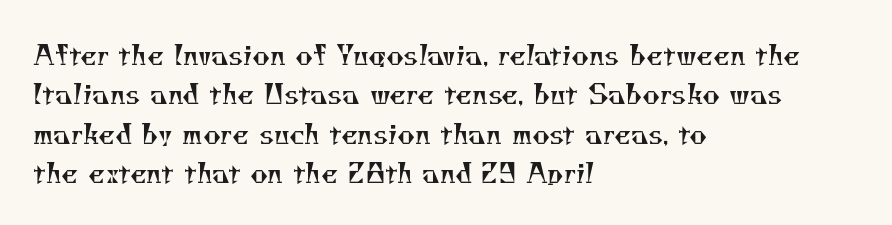
Q: Is the text bold? A: No.
Q: Is the text underlined? A: No.
Q: How is the paragraph aligned? A: Left-aligned.
Q: Is the spacing between letters normal or unusually wide? A: Normal.
Q: Is the spacing between lines tight, normal or loose? A: Normal.
